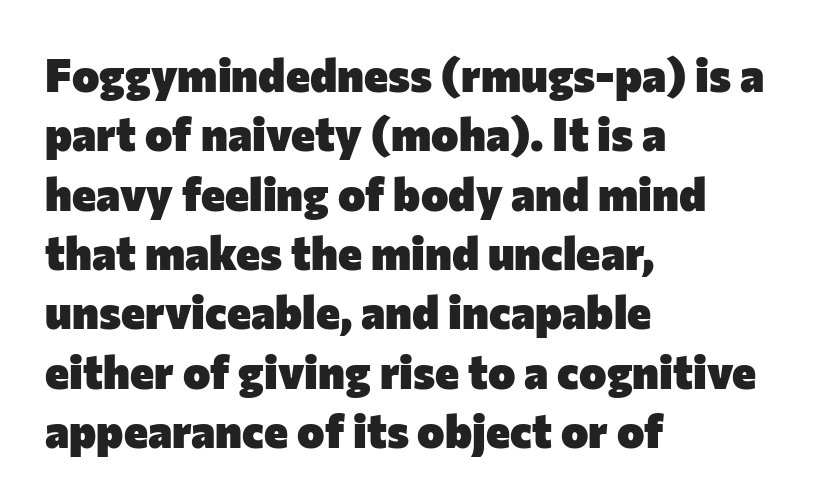
The block of text has a typical density, with ordinary space between rows. Looks like regular typesetting: each glyph gets only the width it needs. I'd describe the lettering as bold — thick and assertive. Posture: upright roman.
